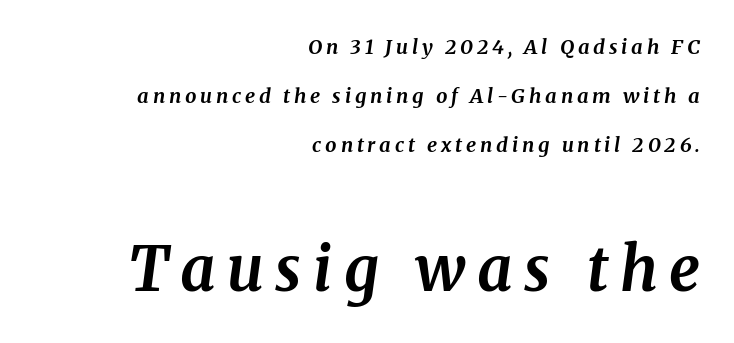
Q: Is the text bold? A: Yes.
Q: Is the text italic (slanted)? A: Yes, it leans right by about 8 degrees.
Q: Is the typeface a serif or a sans-serif typeface? A: Serif.
Q: Is the text underlined? A: No.
Q: How is the paragraph aligned? A: Right-aligned.
Q: Is the spacing between lines tight, normal or loose? A: Loose.
Q: Which block of text is set in a larger size, the first (top) or the second (bottom)? A: The second (bottom) one.
Q: Width (condensed, normal, or wide)? A: Normal.
Q: Stroke contrast? A: Medium.
Q: x-height? A: Medium.
Q: Monospaced? A: No.
